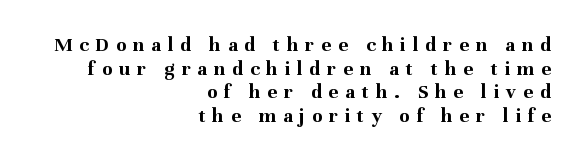
The image shows 21 px bold type, upright; set right-aligned, tight line spacing (1.13x), unusually wide letter spacing (+0.33 em), not underlined.
